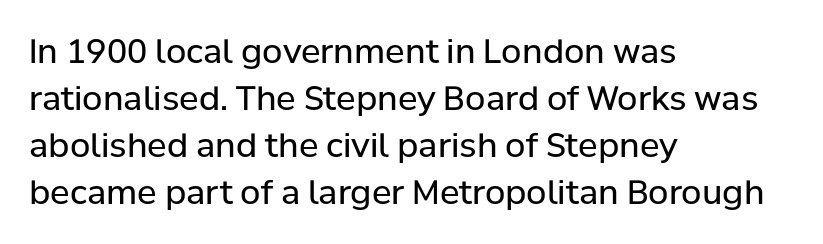
Q: Is the text bold? A: No.
Q: Is the text italic (slanted)? A: No, it is upright.
Q: Is the typeface a serif or a sans-serif typeface? A: Sans-serif.
Q: Is the text underlined? A: No.
Q: How is the paragraph aligned? A: Left-aligned.
Q: Is the spacing between letters normal or unusually wide? A: Normal.
Q: Is the spacing between lines tight, normal or loose? A: Normal.
Q: Width (condensed, normal, or wide)? A: Normal.
Q: Stroke contrast? A: Low.
Q: x-height? A: Medium.
Q: Monospaced? A: No.
